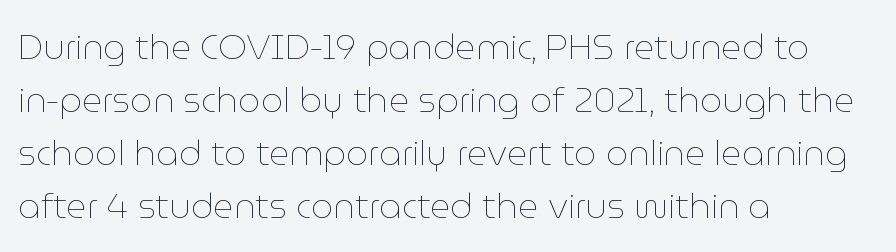
The image shows 35 px thin type, upright; set left-aligned, normal line spacing (1.51x), normal letter spacing, not underlined; low stroke contrast and a medium x-height.
